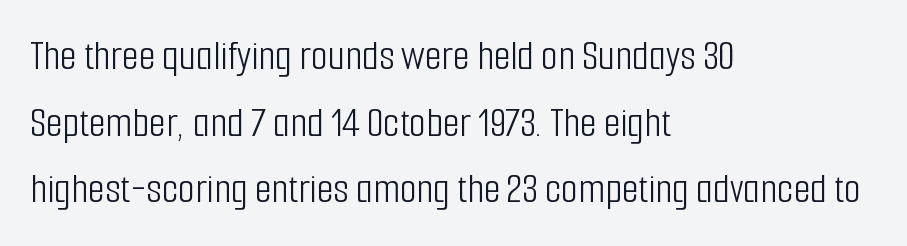
{"serif": "no", "italic": "no", "bold": "no", "weight": "light", "width": "condensed", "stroke_contrast": "low", "x_height": "medium", "monospaced": "no", "underline": "no", "align": "left", "line_spacing": "normal", "line_spacing_ratio": 1.55, "letter_spacing": "normal", "letter_spacing_em": 0.0, "glyph_px": 43}
